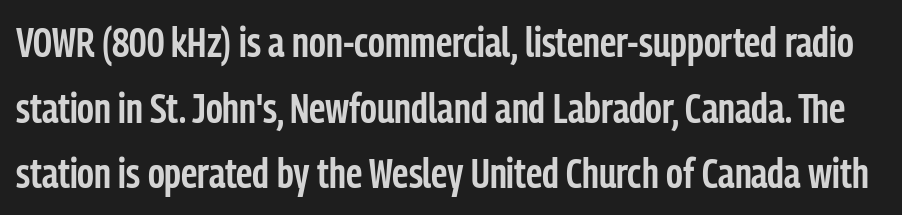
{"serif": "no", "italic": "no", "bold": "semi", "weight": "semibold", "width": "condensed", "stroke_contrast": "low", "x_height": "medium", "monospaced": "no", "underline": "no", "line_spacing": "normal", "line_spacing_ratio": 1.56, "letter_spacing": "normal", "letter_spacing_em": 0.0, "glyph_px": 42}
